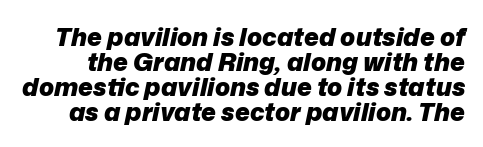
{"italic": "yes", "lean": "right", "slant_degrees": 12, "bold": "yes", "underline": "no", "line_spacing": "tight", "line_spacing_ratio": 1.0, "letter_spacing": "normal", "letter_spacing_em": 0.0, "glyph_px": 25}
